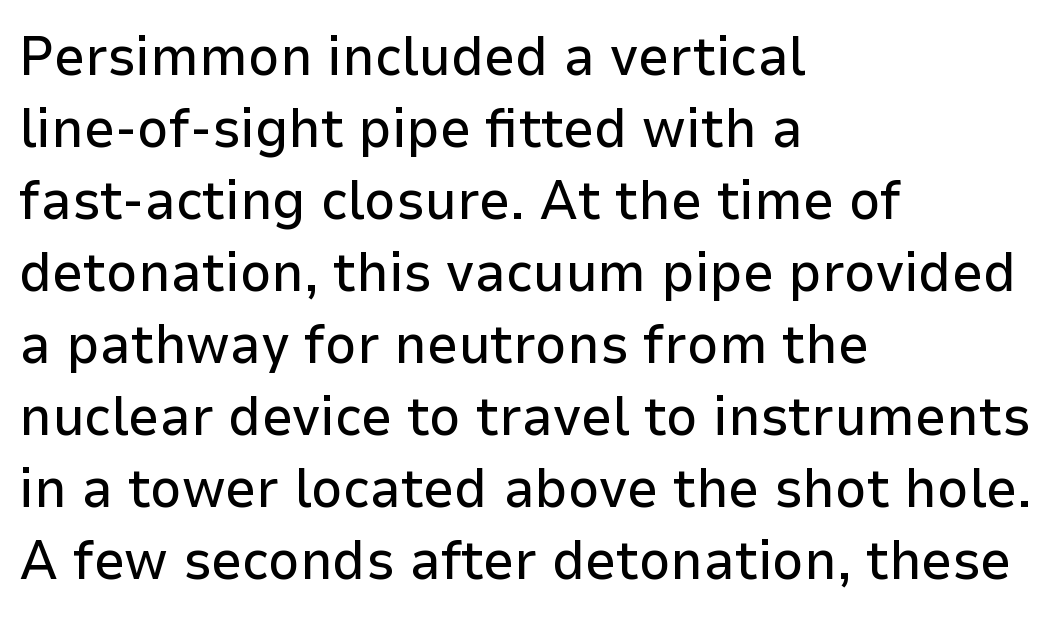
Line beginnings align vertically; line endings do not. You can tell it's not italic because the verticals are truly vertical. This sample keeps an unexceptional amount of space between lines. The rendering uses natural spacing where letterforms have individual widths. Descender tails drop into unmarked territory. The characters display no serif detailing; their extremities are plain.
